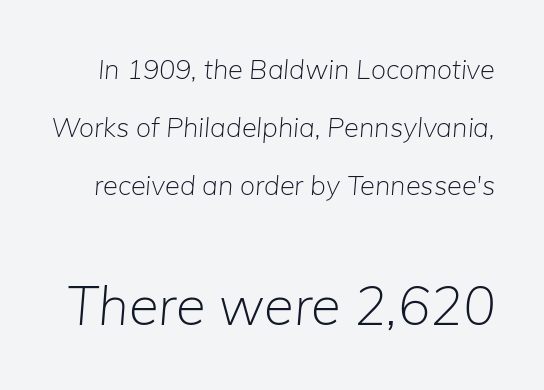
A clean baseline with only descenders dipping below it. You could not count columns in this text — the font is proportionally spaced. Type size steps up from the first block to the second. Notice how the stems are inclined rather than vertical — that's the hallmark of italics.
